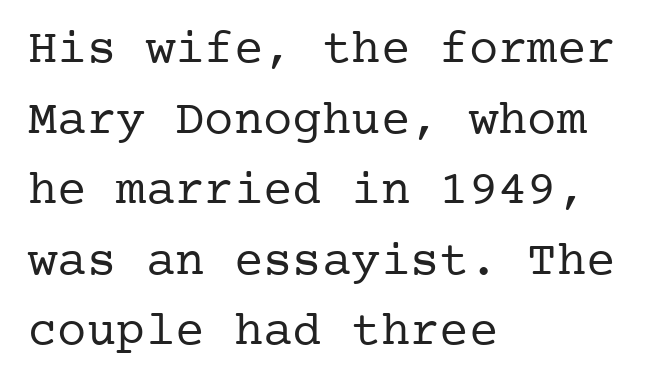
Q: Is the text bold? A: No.
Q: Is the text italic (slanted)? A: No, it is upright.
Q: Is the typeface a serif or a sans-serif typeface? A: Serif.
Q: Is the text underlined? A: No.
Q: How is the paragraph aligned? A: Left-aligned.
Q: Is the spacing between letters normal or unusually wide? A: Normal.
Q: Is the spacing between lines tight, normal or loose? A: Normal.
Q: Width (condensed, normal, or wide)? A: Normal.
Q: Stroke contrast? A: Low.
Q: x-height? A: Medium.
